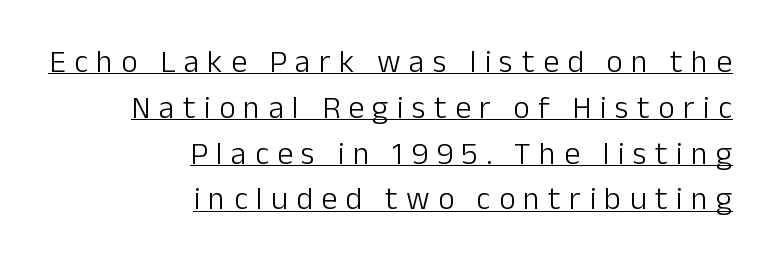
{"serif": "no", "italic": "no", "bold": "no", "weight": "light", "width": "normal", "stroke_contrast": "low", "x_height": "medium", "monospaced": "no", "underline": "yes", "align": "right", "line_spacing": "normal", "line_spacing_ratio": 1.43, "letter_spacing": "wide", "letter_spacing_em": 0.26, "glyph_px": 32}
